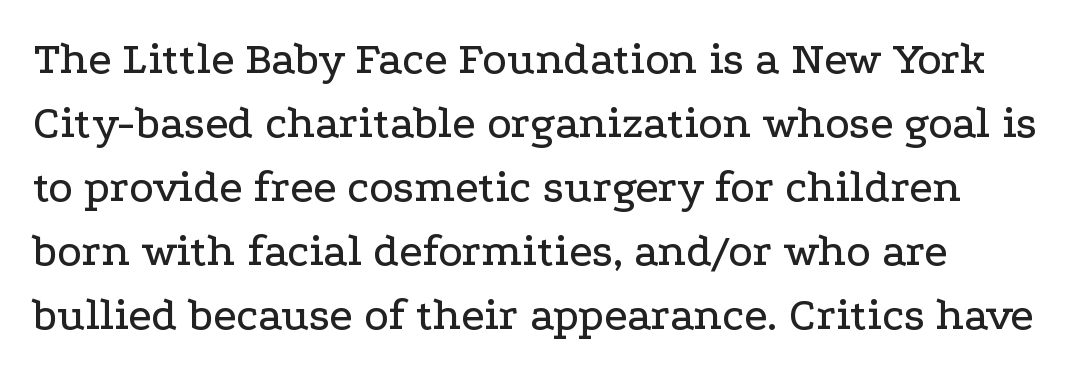
The image shows 46 px wide serif type, upright; set left-aligned, normal line spacing (1.39x), normal letter spacing, not underlined; low stroke contrast and a medium x-height.
